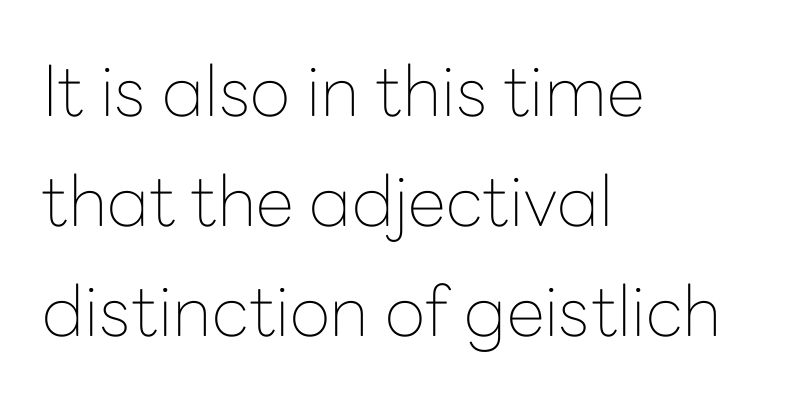
Q: Is the text bold? A: No.
Q: Is the text italic (slanted)? A: No, it is upright.
Q: Is the typeface a serif or a sans-serif typeface? A: Sans-serif.
Q: Is the text underlined? A: No.
Q: How is the paragraph aligned? A: Left-aligned.
Q: Is the spacing between letters normal or unusually wide? A: Normal.
Q: Is the spacing between lines tight, normal or loose? A: Normal.
Q: Width (condensed, normal, or wide)? A: Normal.
Q: Stroke contrast? A: Low.
Q: x-height? A: Medium.
Q: Monospaced? A: No.
